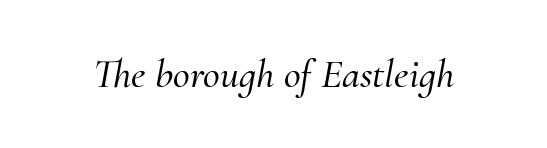
Between one letter and the next there's only the usual sliver of space. A typesetter would mark this as italic. Varying glyph widths throughout — classic text-font behaviour. The type family on display is of the serif kind. Plain, unruled lines of type.
